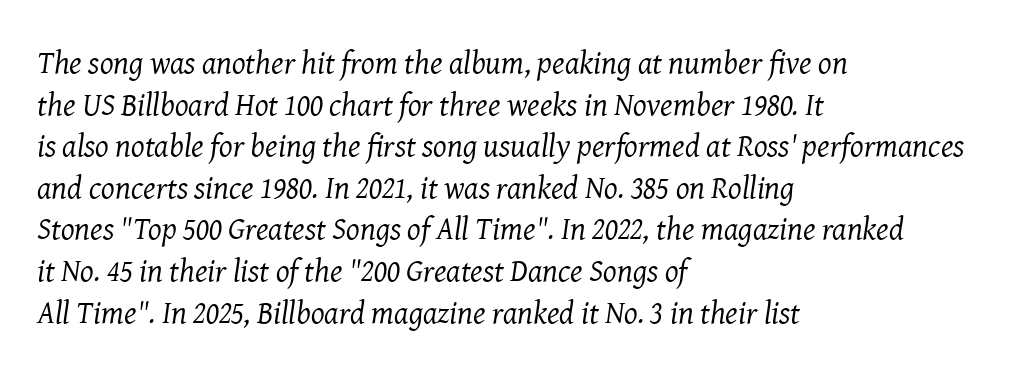
Q: Is the text bold? A: No.
Q: Is the text italic (slanted)? A: Yes, it leans right by about 8 degrees.
Q: Is the typeface a serif or a sans-serif typeface? A: Serif.
Q: Is the text underlined? A: No.
Q: How is the paragraph aligned? A: Left-aligned.
Q: Is the spacing between letters normal or unusually wide? A: Normal.
Q: Is the spacing between lines tight, normal or loose? A: Normal.
Q: Width (condensed, normal, or wide)? A: Normal.
Q: Stroke contrast? A: Medium.
Q: x-height? A: Medium.
Q: Monospaced? A: No.
